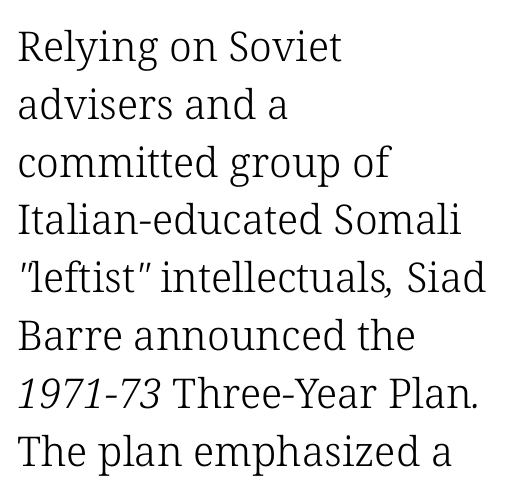
Weight: not bold — regular or lighter. Any mark beneath the type? The region is blank. Casual observation: everything's shoved over to the left. Reading down the column, the eye jumps a familiar distance to each next line. What stands out about the letter spacing? Nothing — it is the standard amount. Character widths vary here, with narrow letters taking less room than wide ones.
